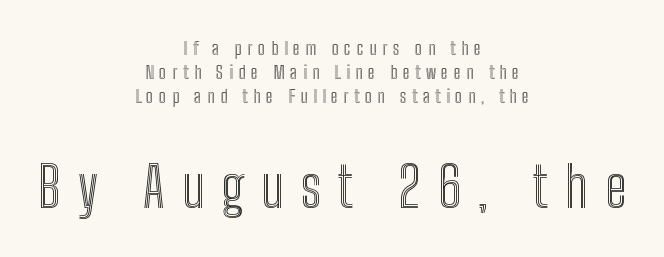
Q: Is the text italic (slanted)? A: No, it is upright.
Q: Is the text underlined? A: No.
Q: How is the paragraph aligned? A: Centered.
Q: Is the spacing between letters normal or unusually wide? A: Unusually wide.
Q: Is the spacing between lines tight, normal or loose? A: Normal.
Q: Which block of text is set in a larger size, the first (top) or the second (bottom)? A: The second (bottom) one.
Q: Width (condensed, normal, or wide)? A: Condensed.
Q: x-height? A: Medium.
Q: Monospaced? A: No.
